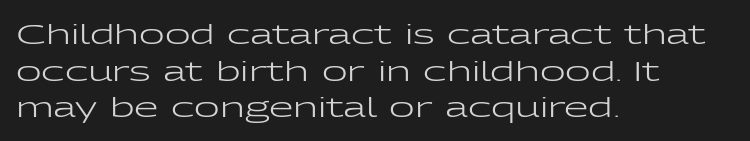
The space between consecutive lines is moderate. Italic? Not at all — the glyphs are vertical. Think of a printed novel: that variable character pitch is what you see here. Is the letter spacing exaggerated? No — it looks like the ordinary default. Nothing heavy about these letters — not bold at all. The lines in this sample share a left origin and differ only in where they stop.
